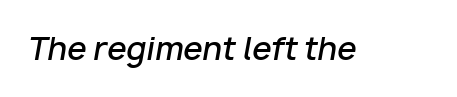
The image shows 31 px semibold type, italic (leaning right); set normal letter spacing, not underlined; low stroke contrast and a medium x-height.
